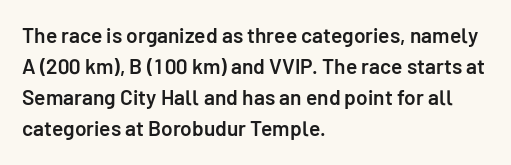
The image shows 21 px text type, upright; set left-aligned, normal line spacing (1.47x), normal letter spacing, not underlined.
